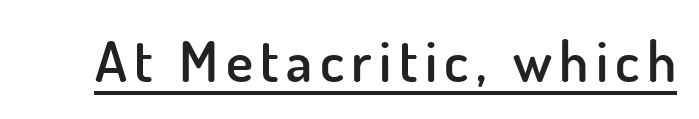
The rendering uses natural spacing where letterforms have individual widths. The characters display no serif detailing; their extremities are plain. I'd describe the lettering as semibold — firm but not a full bold. The letters stand upright; this is a roman face. The passage shown is underscored from start to finish.
